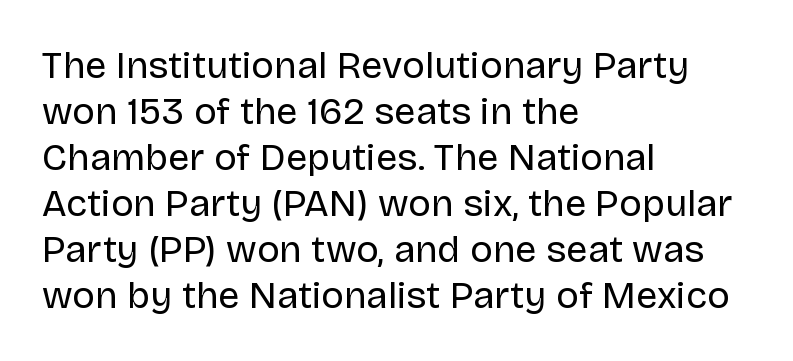
A sans-serif font was chosen for this passage. Look at the tracking — it's just the regular setting, nothing added. A typesetter would call this proportional, since set widths differ per character. Visually the block forms a straight wall on the left and a jagged coastline on the right.
